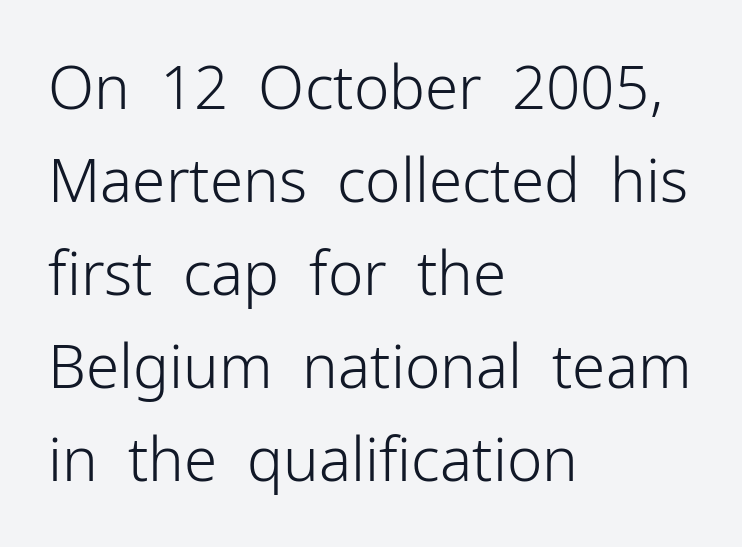
Q: Is the text bold? A: No.
Q: Is the text italic (slanted)? A: No, it is upright.
Q: Is the typeface a serif or a sans-serif typeface? A: Sans-serif.
Q: Is the text underlined? A: No.
Q: How is the paragraph aligned? A: Left-aligned.
Q: Is the spacing between letters normal or unusually wide? A: Normal.
Q: Is the spacing between lines tight, normal or loose? A: Normal.
Q: Width (condensed, normal, or wide)? A: Normal.
Q: Stroke contrast? A: Low.
Q: x-height? A: Medium.
Q: Monospaced? A: No.
